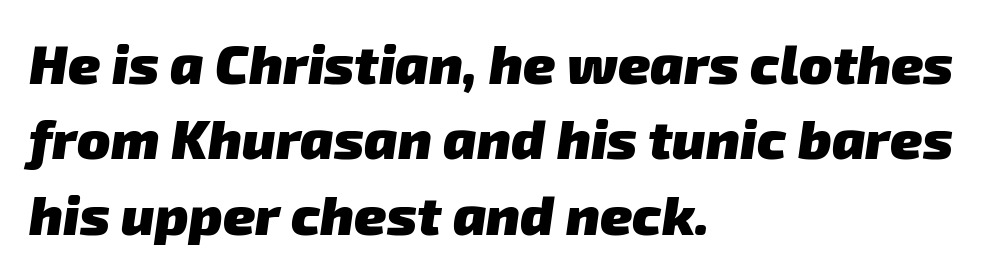
Q: Is the text bold? A: Yes.
Q: Is the typeface a serif or a sans-serif typeface? A: Sans-serif.
Q: Is the text underlined? A: No.
Q: How is the paragraph aligned? A: Left-aligned.
Q: Is the spacing between letters normal or unusually wide? A: Normal.
Q: Is the spacing between lines tight, normal or loose? A: Normal.
Q: Width (condensed, normal, or wide)? A: Normal.
Q: Stroke contrast? A: Low.
Q: x-height? A: Medium.
Q: Monospaced? A: No.
